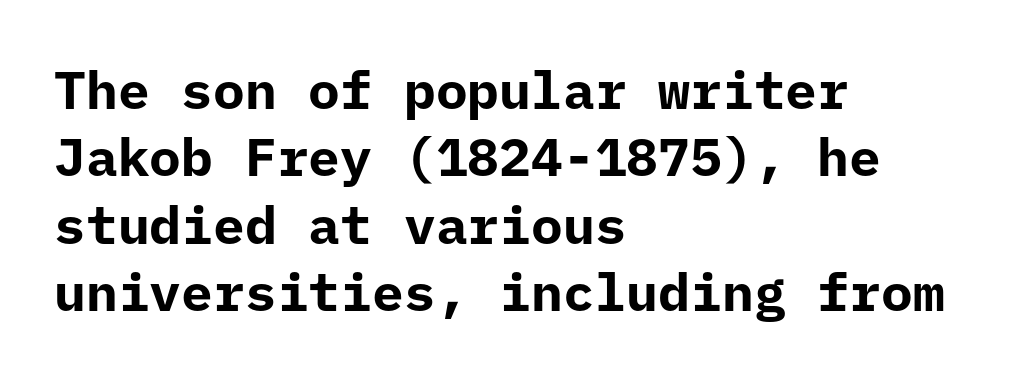
The image shows 53 px bold sans-serif type, upright, monospaced; set left-aligned, normal line spacing (1.27x), normal letter spacing, not underlined; low stroke contrast and a medium x-height.
